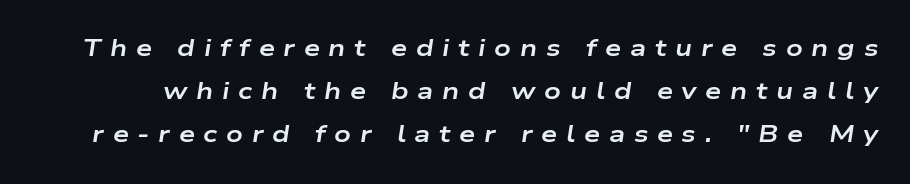
Q: Is the text bold? A: Yes.
Q: Is the text italic (slanted)? A: Yes, it leans right by about 9 degrees.
Q: Is the text underlined? A: No.
Q: Is the spacing between letters normal or unusually wide? A: Unusually wide.
